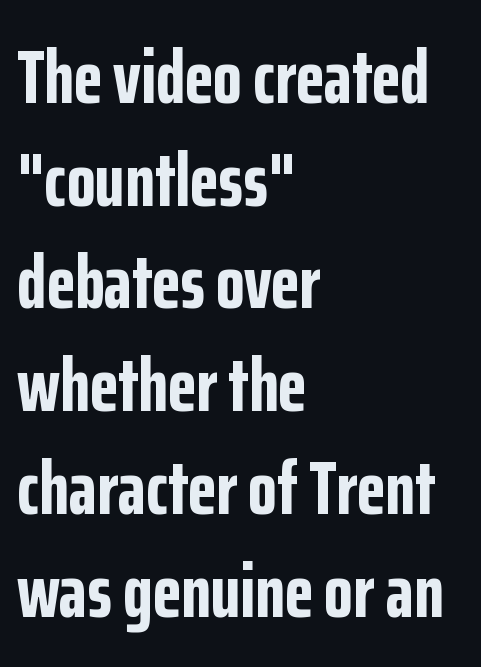
{"serif": "no", "italic": "no", "bold": "yes", "weight": "bold", "width": "condensed", "stroke_contrast": "low", "x_height": "medium", "monospaced": "no", "underline": "no", "align": "left", "line_spacing": "normal", "line_spacing_ratio": 1.37, "letter_spacing": "normal", "letter_spacing_em": 0.0, "glyph_px": 75}
